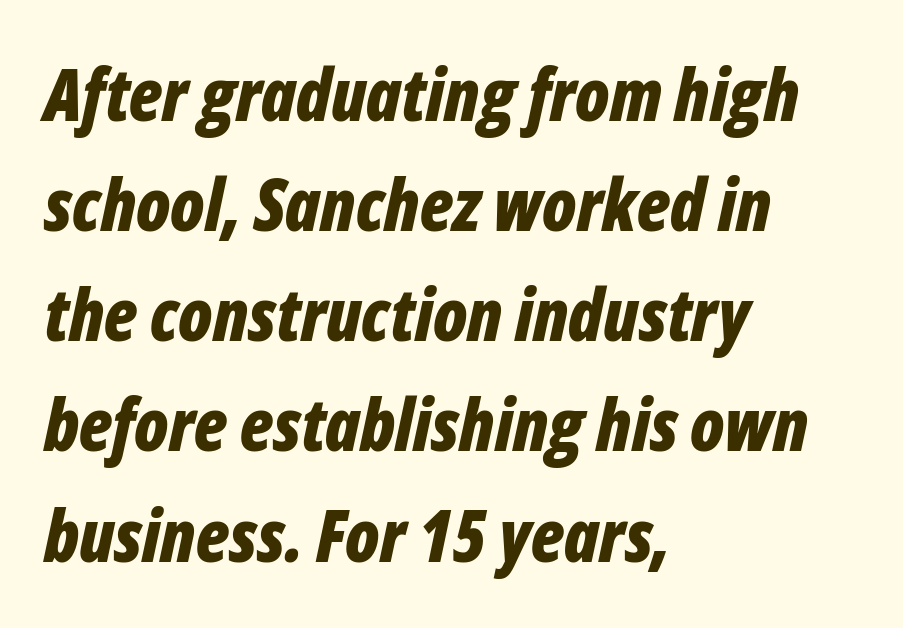
{"italic": "yes", "lean": "right", "slant_degrees": 12, "bold": "yes", "weight": "bold", "width": "condensed", "stroke_contrast": "low", "x_height": "medium", "monospaced": "no", "underline": "no", "align": "left", "line_spacing": "normal", "line_spacing_ratio": 1.53, "letter_spacing": "normal", "letter_spacing_em": 0.0, "glyph_px": 72}
